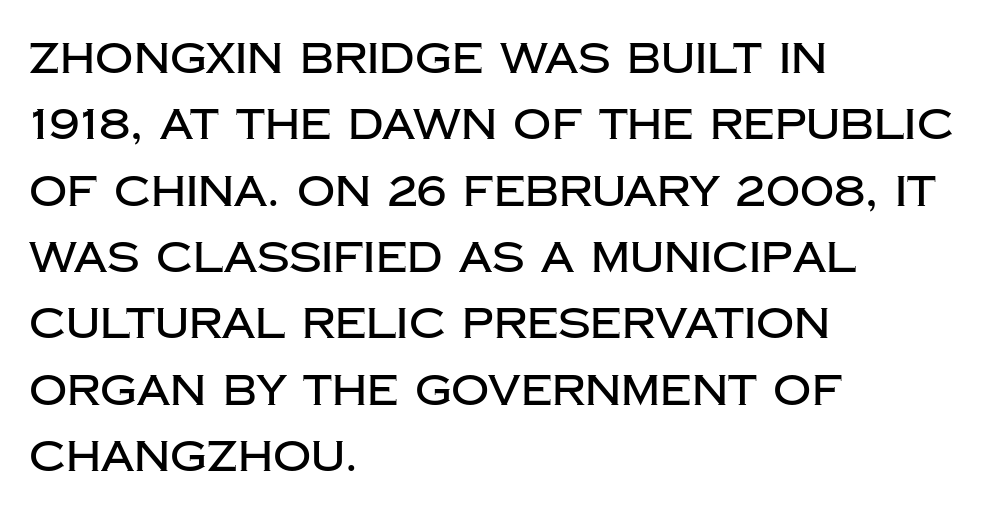
The image shows 42 px sans-serif type, upright; set left-aligned, normal line spacing (1.58x), normal letter spacing, not underlined; low stroke contrast and a large x-height.
